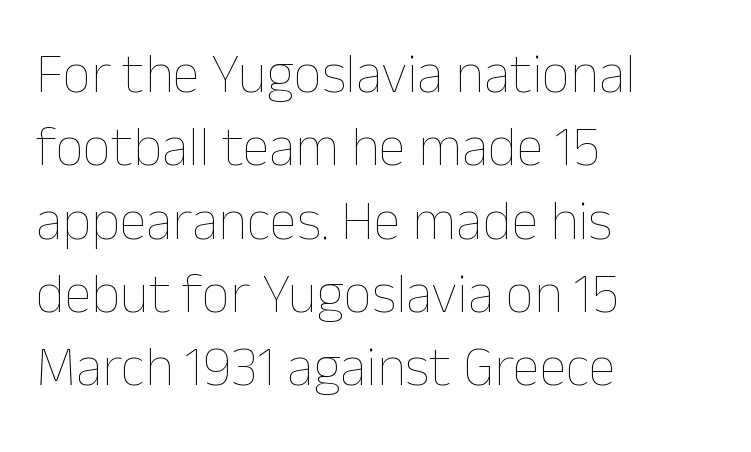
Q: Is the text bold? A: No.
Q: Is the text italic (slanted)? A: No, it is upright.
Q: Is the text underlined? A: No.
Q: How is the paragraph aligned? A: Left-aligned.
Q: Is the spacing between letters normal or unusually wide? A: Normal.
Q: Is the spacing between lines tight, normal or loose? A: Normal.
Q: Width (condensed, normal, or wide)? A: Normal.
Q: Stroke contrast? A: Low.
Q: x-height? A: Medium.
Q: Monospaced? A: No.
